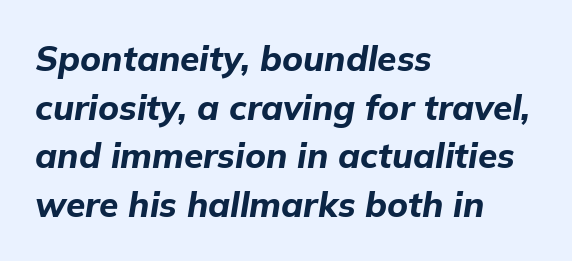
Q: Is the text bold? A: Yes.
Q: Is the text italic (slanted)? A: Yes, it leans right by about 9 degrees.
Q: Is the text underlined? A: No.
Q: How is the paragraph aligned? A: Left-aligned.
Q: Is the spacing between letters normal or unusually wide? A: Normal.
Q: Is the spacing between lines tight, normal or loose? A: Normal.
Q: Width (condensed, normal, or wide)? A: Normal.
Q: Stroke contrast? A: Low.
Q: x-height? A: Medium.
Q: Monospaced? A: No.
